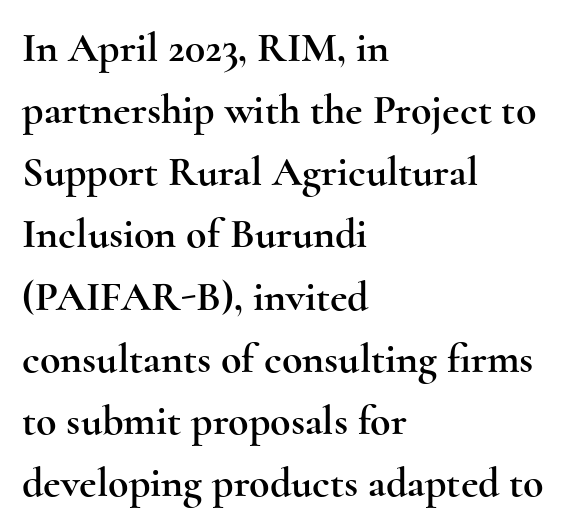
Q: Is the text italic (slanted)? A: No, it is upright.
Q: Is the typeface a serif or a sans-serif typeface? A: Serif.
Q: Is the text underlined? A: No.
Q: How is the paragraph aligned? A: Left-aligned.
Q: Is the spacing between letters normal or unusually wide? A: Normal.
Q: Is the spacing between lines tight, normal or loose? A: Normal.
Q: Width (condensed, normal, or wide)? A: Wide.
Q: x-height? A: Small.
Q: Monospaced? A: No.
